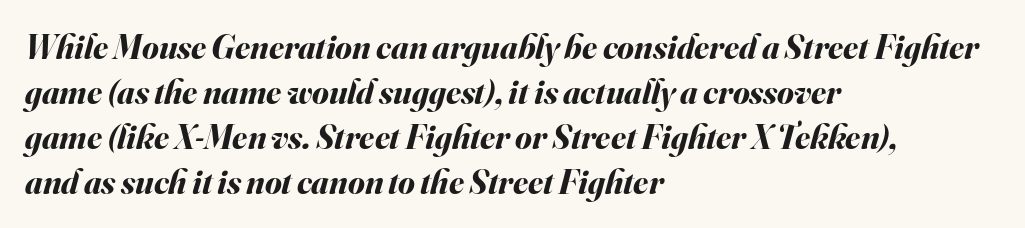
The image shows 34 px bold type, italic (leaning right); set left-aligned, normal line spacing (1.32x), normal letter spacing, not underlined; medium stroke contrast and a small x-height.
